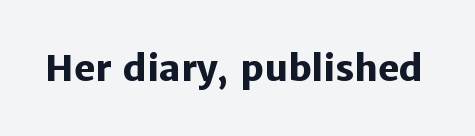
Look at the tracking — it's just the regular setting, nothing added. The strip under each line holds only bare page. Italic? Not at all — the glyphs are vertical. Are there feet on the stems? There aren't — it's a sans. The rendering uses natural spacing where letterforms have individual widths. Strong, thick strokes mark this as bold type.
